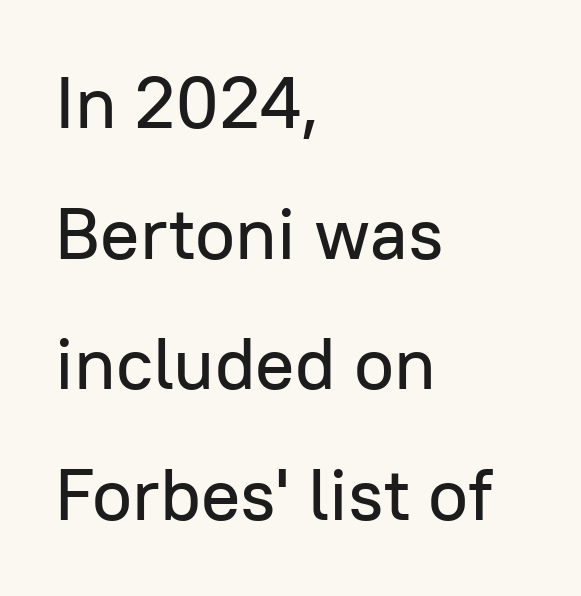
Q: Is the text italic (slanted)? A: No, it is upright.
Q: Is the typeface a serif or a sans-serif typeface? A: Sans-serif.
Q: Is the text underlined? A: No.
Q: How is the paragraph aligned? A: Left-aligned.
Q: Is the spacing between letters normal or unusually wide? A: Normal.
Q: Width (condensed, normal, or wide)? A: Normal.
Q: Stroke contrast? A: Low.
Q: x-height? A: Medium.
Q: Monospaced? A: No.
